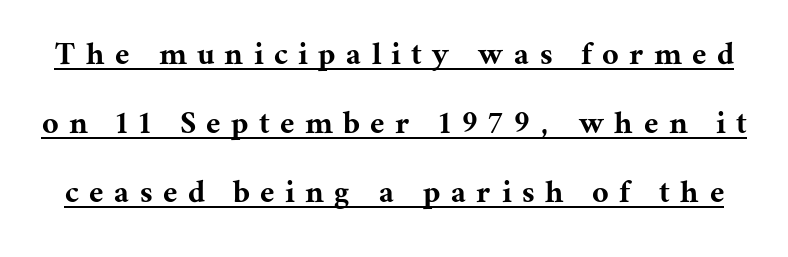
The image shows 36 px serif type, upright; set loose line spacing (1.91x), unusually wide letter spacing (+0.31 em), underlined; medium stroke contrast and a medium x-height.
